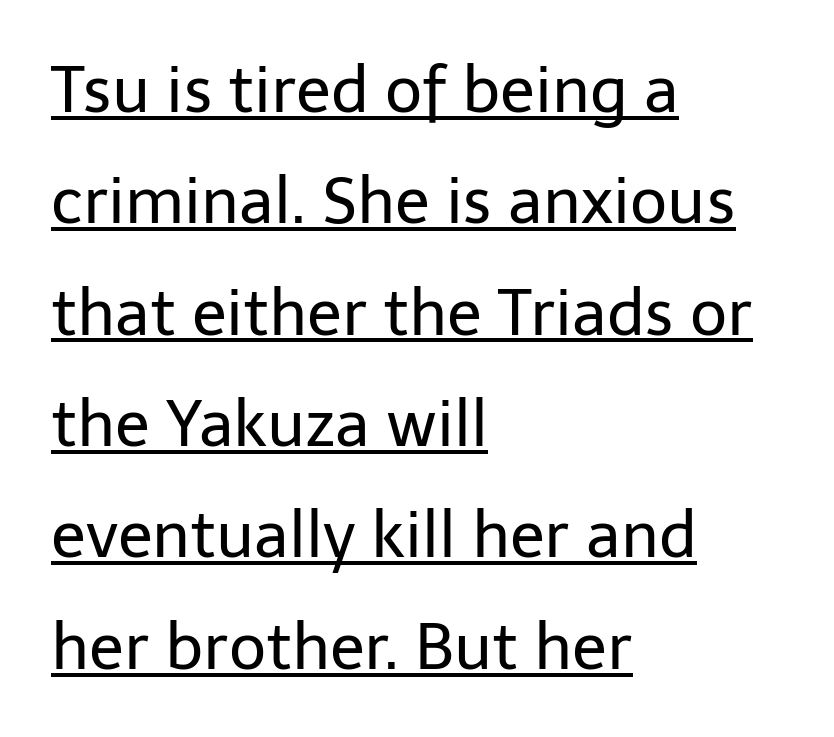
Observe the absence of serifs on each vertical stroke in this sample. Do the characters align in a grid? No, the font is proportional. Casual observation: everything's shoved over to the left. The lettering holds an erect, upright posture throughout. The face looks like a standard text weight, possibly lighter.
